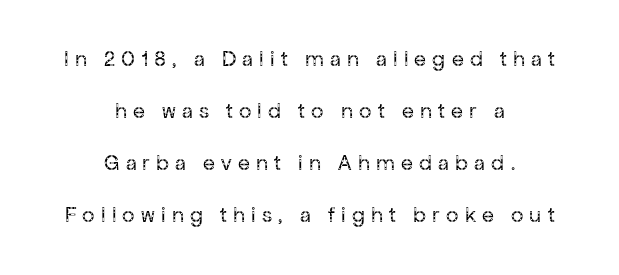
The image shows 22 px text type, upright; set centered, loose line spacing (2.37x), unusually wide letter spacing (+0.28 em), not underlined.
